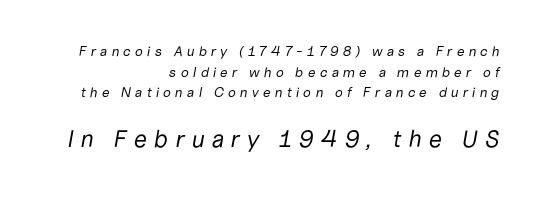
The glyphs are unaccompanied by any horizontal stroke below them. Rendered with sloped, italic letterforms. If you measured baseline to baseline, you'd find a middling distance. The lines in this sample share a right terminus and differ only in where they begin. Does extra space separate the letters? Yes, quite a lot of it. The rendering enlarges the type as you move from the upper chunk to the lower.
